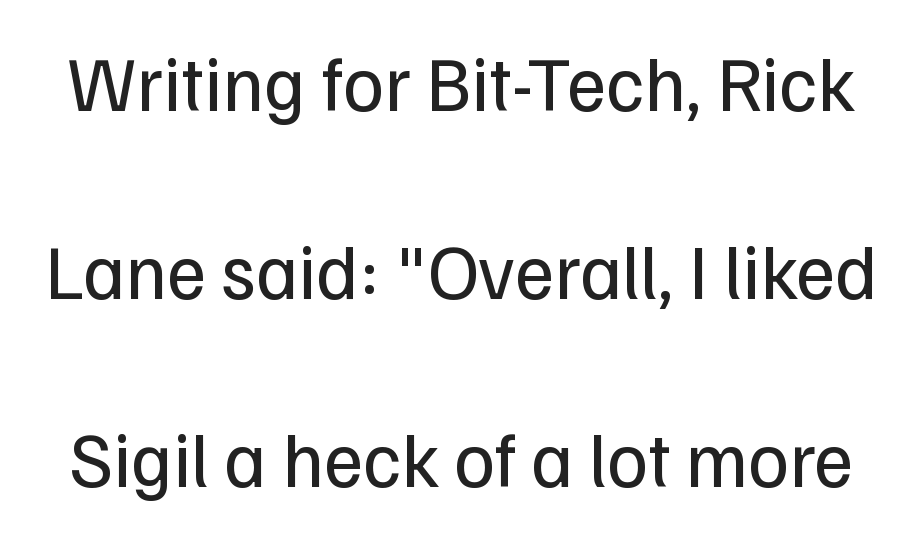
Q: Is the text bold? A: No.
Q: Is the text italic (slanted)? A: No, it is upright.
Q: Is the typeface a serif or a sans-serif typeface? A: Sans-serif.
Q: Is the text underlined? A: No.
Q: Is the spacing between letters normal or unusually wide? A: Normal.
Q: Is the spacing between lines tight, normal or loose? A: Loose.
Q: Width (condensed, normal, or wide)? A: Normal.
Q: Stroke contrast? A: Low.
Q: x-height? A: Medium.
Q: Monospaced? A: No.
